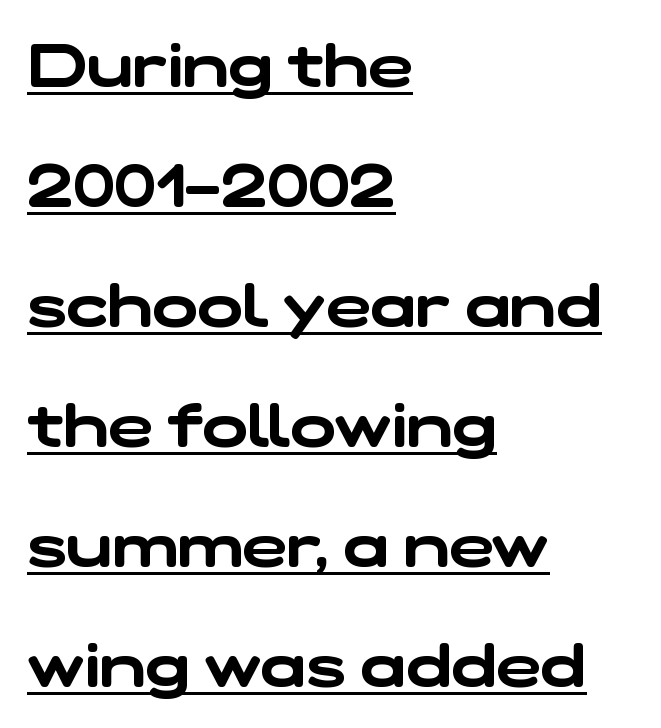
The image shows 60 px wide sans-serif type; set left-aligned, loose line spacing (2.0x), normal letter spacing, underlined; low stroke contrast and a medium x-height.
